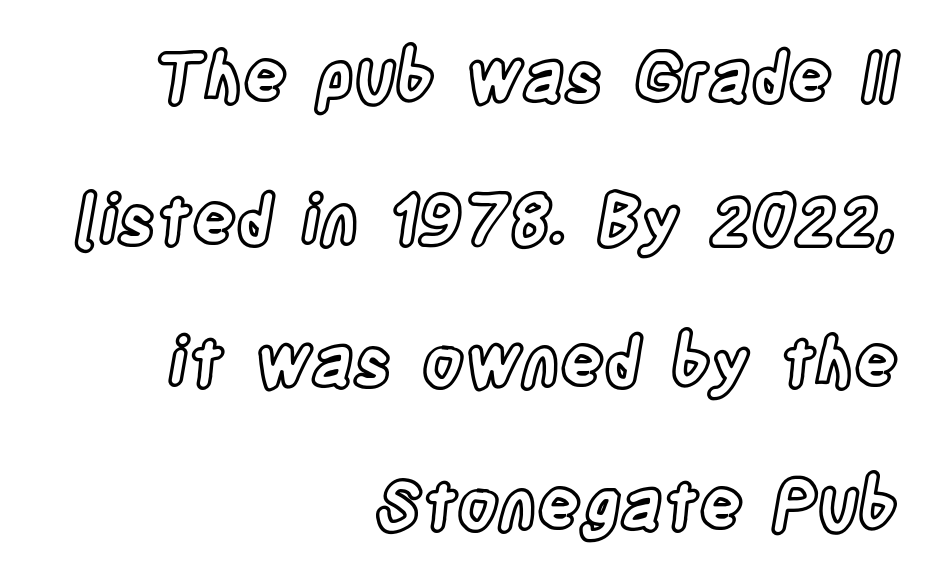
{"width": "condensed", "x_height": "large", "monospaced": "no", "underline": "no", "align": "right", "line_spacing": "loose", "line_spacing_ratio": 2.13, "letter_spacing": "normal", "letter_spacing_em": 0.0, "glyph_px": 67}
